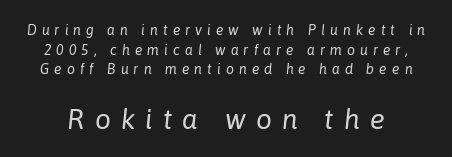
The image shows 28 px regular-weight type, italic (leaning right); set normal line spacing (1.4x), unusually wide letter spacing (+0.36 em), not underlined; the second (bottom) block is 2.0x larger; low stroke contrast and a medium x-height.
